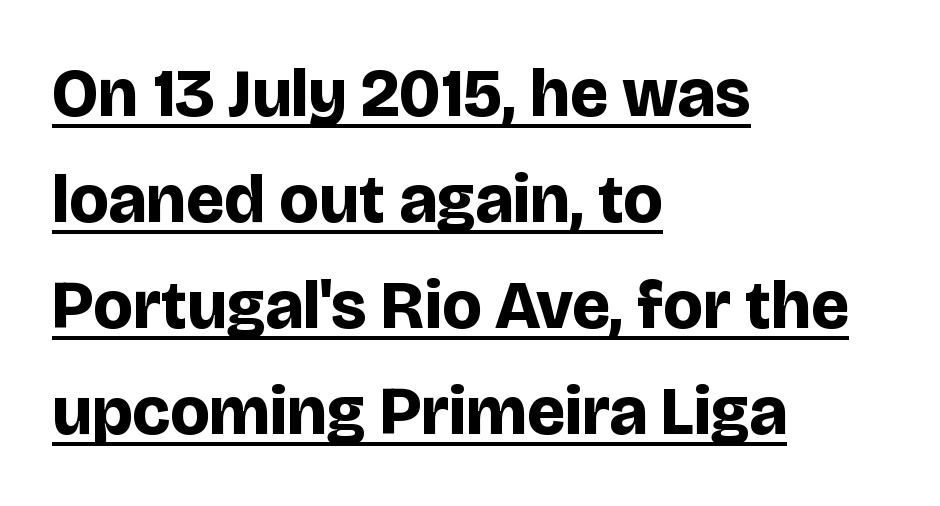
{"serif": "no", "italic": "no", "bold": "yes", "weight": "bold", "width": "normal", "stroke_contrast": "low", "x_height": "large", "monospaced": "no", "underline": "yes", "align": "left", "line_spacing": "normal", "line_spacing_ratio": 1.56, "letter_spacing": "normal", "letter_spacing_em": 0.0, "glyph_px": 68}
